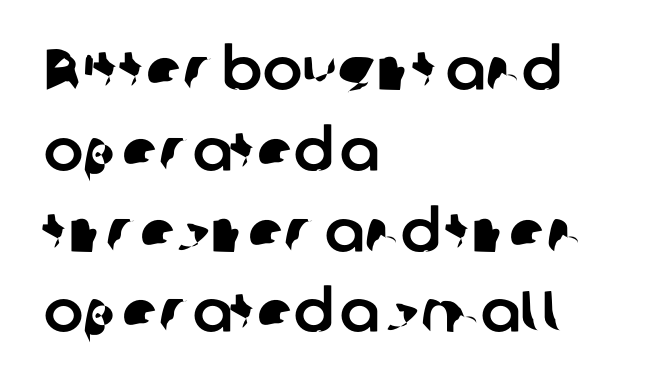
The image shows 59 px sans-serif type; set left-aligned, normal line spacing (1.37x), normal letter spacing, not underlined; low stroke contrast and a medium x-height.
